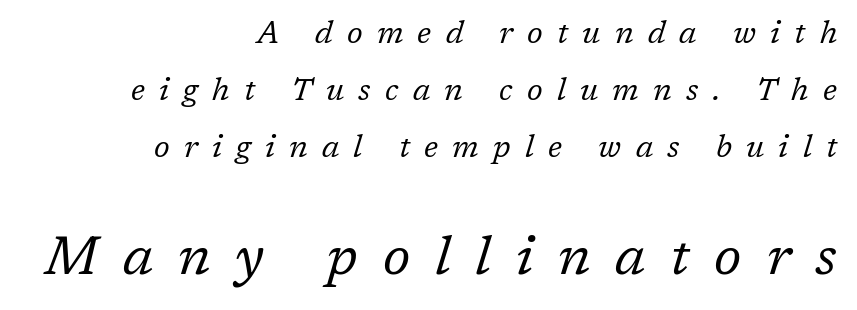
Q: Is the text bold? A: No.
Q: Is the text italic (slanted)? A: Yes, it leans right by about 17 degrees.
Q: Is the typeface a serif or a sans-serif typeface? A: Serif.
Q: Is the text underlined? A: No.
Q: How is the paragraph aligned? A: Right-aligned.
Q: Is the spacing between letters normal or unusually wide? A: Unusually wide.
Q: Which block of text is set in a larger size, the first (top) or the second (bottom)? A: The second (bottom) one.
Q: Width (condensed, normal, or wide)? A: Normal.
Q: Stroke contrast? A: Low.
Q: x-height? A: Medium.
Q: Monospaced? A: No.
